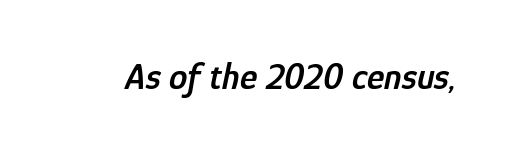
Q: Is the text bold? A: Semi-bold.
Q: Is the text italic (slanted)? A: Yes, it leans right by about 12 degrees.
Q: Is the text underlined? A: No.
Q: Is the spacing between letters normal or unusually wide? A: Normal.
Q: Width (condensed, normal, or wide)? A: Condensed.
Q: Stroke contrast? A: Low.
Q: x-height? A: Medium.
Q: Monospaced? A: No.
